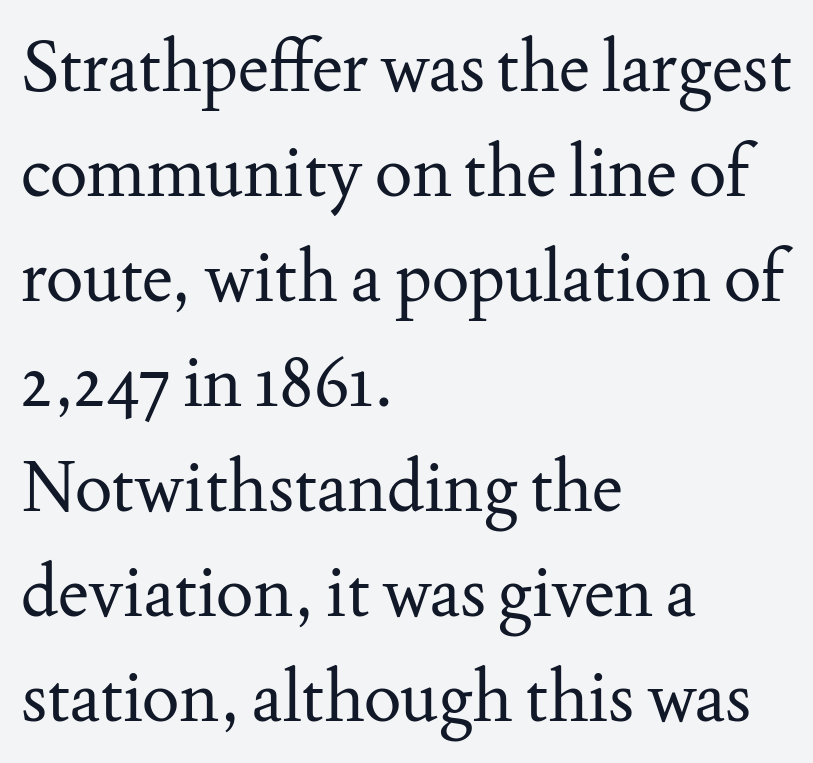
Q: Is the text bold? A: No.
Q: Is the text italic (slanted)? A: No, it is upright.
Q: Is the typeface a serif or a sans-serif typeface? A: Serif.
Q: Is the text underlined? A: No.
Q: How is the paragraph aligned? A: Left-aligned.
Q: Is the spacing between letters normal or unusually wide? A: Normal.
Q: Is the spacing between lines tight, normal or loose? A: Normal.
Q: Width (condensed, normal, or wide)? A: Normal.
Q: Stroke contrast? A: Medium.
Q: x-height? A: Small.
Q: Monospaced? A: No.
